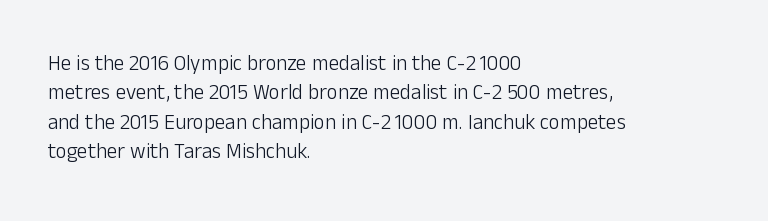
A clean baseline with only descenders dipping below it. If you drew a line through each stem, it would be perfectly vertical. Honestly, the row spacing looks completely unremarkable. Is this a heavy cut? Hardly; it is regular or lighter.
